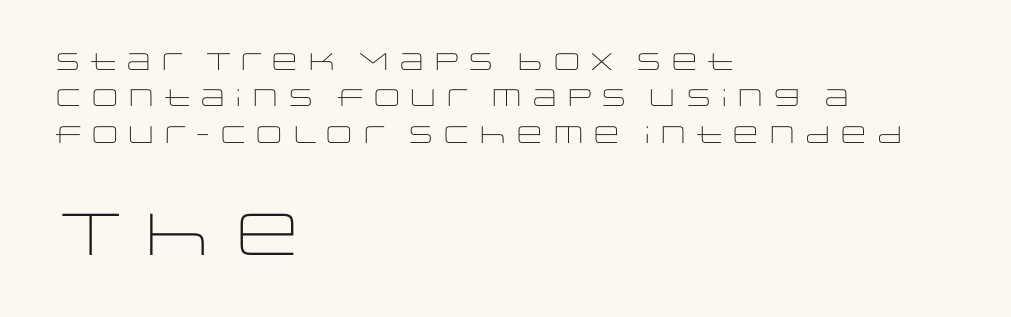
The image shows 59 px light, wide sans-serif type, upright; set left-aligned, normal line spacing (1.52x), normal letter spacing, not underlined; the second (bottom) block is 2.46x larger; low stroke contrast and a large x-height.
